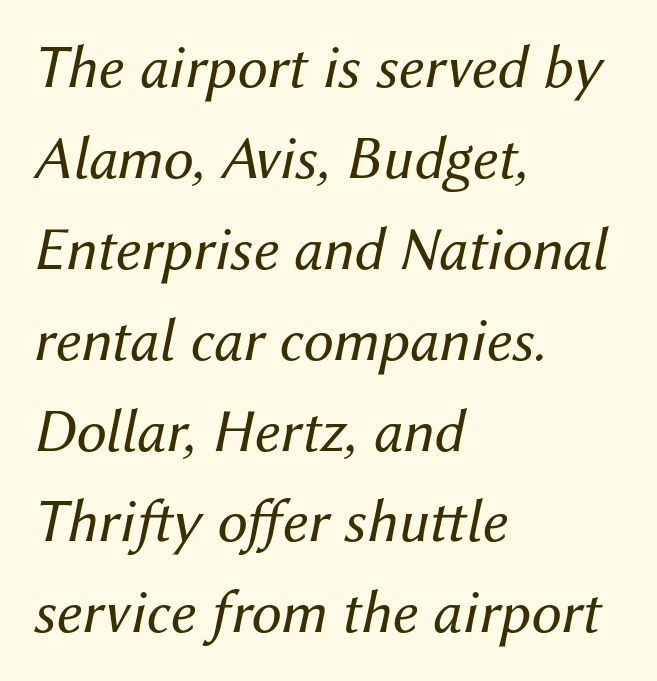
The image shows 61 px regular-weight type, italic (leaning right); set left-aligned, normal line spacing (1.49x), normal letter spacing, not underlined; medium stroke contrast and a medium x-height.
